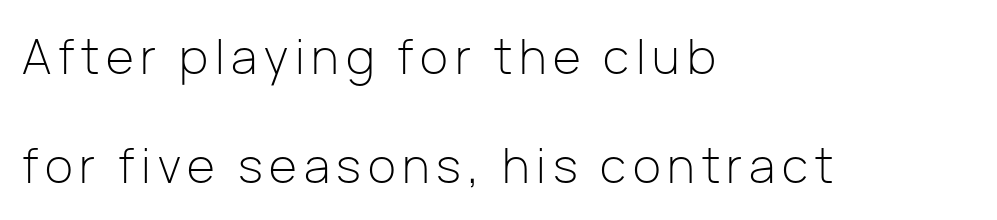
The setting favours the left margin, as ordinary paragraphs usually do. This sample uses a sans-serif face. Vertical stems look standard width or narrower in stroke. The leading is generous, giving the passage an open texture. A clean baseline with only descenders dipping below it.
